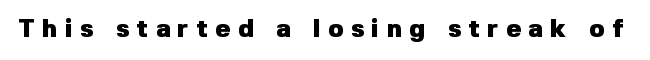
The image shows 25 px bold type, upright; set unusually wide letter spacing (+0.3 em), not underlined.
